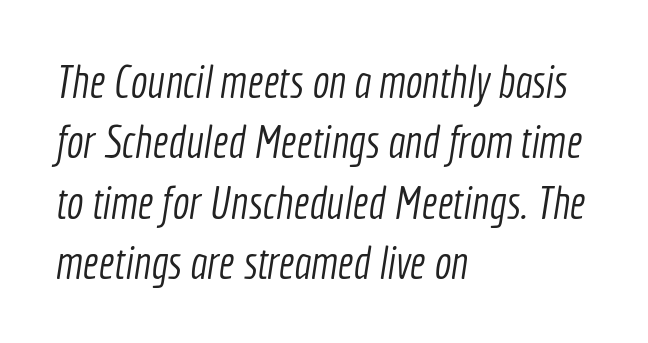
Q: Is the text bold? A: No.
Q: Is the typeface a serif or a sans-serif typeface? A: Sans-serif.
Q: Is the text underlined? A: No.
Q: How is the paragraph aligned? A: Left-aligned.
Q: Is the spacing between letters normal or unusually wide? A: Normal.
Q: Is the spacing between lines tight, normal or loose? A: Normal.
Q: Width (condensed, normal, or wide)? A: Condensed.
Q: x-height? A: Medium.
Q: Monospaced? A: No.
